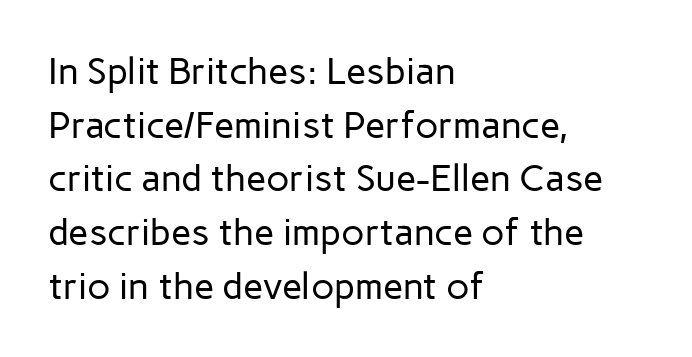
The image shows 37 px regular-weight sans-serif type, upright; set left-aligned, normal line spacing (1.45x), normal letter spacing, not underlined; low stroke contrast and a medium x-height.
